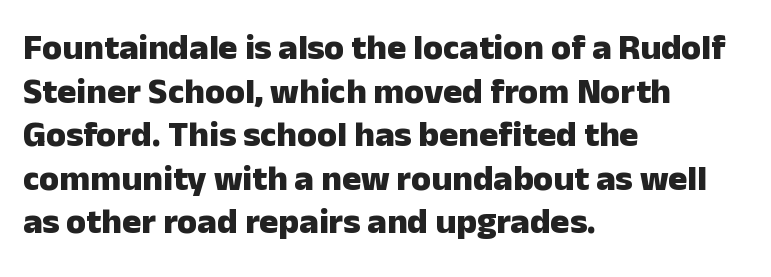
Q: Is the text bold? A: Yes.
Q: Is the text italic (slanted)? A: No, it is upright.
Q: Is the typeface a serif or a sans-serif typeface? A: Sans-serif.
Q: Is the text underlined? A: No.
Q: How is the paragraph aligned? A: Left-aligned.
Q: Is the spacing between letters normal or unusually wide? A: Normal.
Q: Width (condensed, normal, or wide)? A: Normal.
Q: Stroke contrast? A: Low.
Q: x-height? A: Medium.
Q: Monospaced? A: No.
